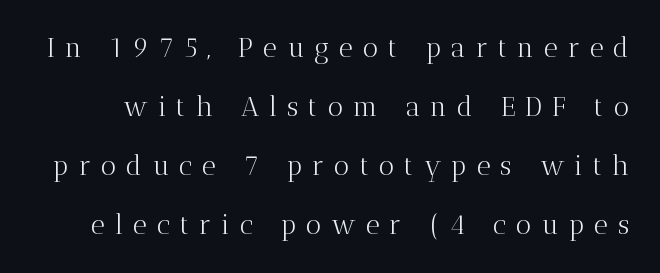
{"italic": "no", "bold": "no", "underline": "no", "line_spacing": "loose", "line_spacing_ratio": 2.19, "letter_spacing": "wide", "letter_spacing_em": 0.37, "glyph_px": 27}
